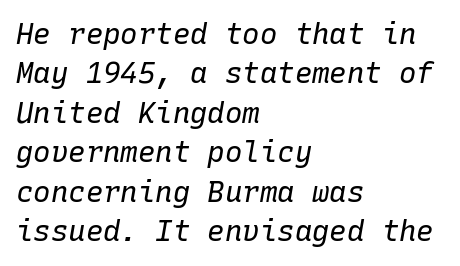
The image shows 29 px regular-weight type, italic (leaning right), monospaced; set left-aligned, normal line spacing (1.36x), normal letter spacing, not underlined; low stroke contrast and a medium x-height.
